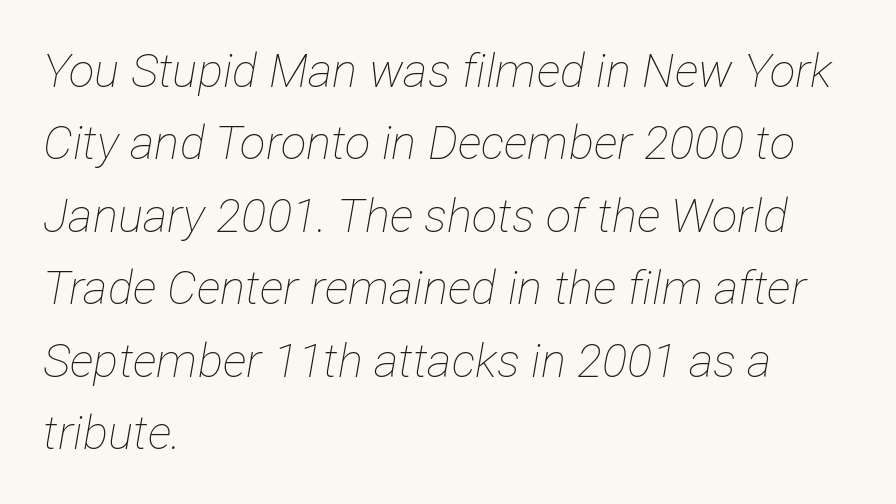
Q: Is the text bold? A: No.
Q: Is the text italic (slanted)? A: Yes, it leans right by about 12 degrees.
Q: Is the text underlined? A: No.
Q: How is the paragraph aligned? A: Left-aligned.
Q: Is the spacing between letters normal or unusually wide? A: Normal.
Q: Is the spacing between lines tight, normal or loose? A: Normal.
Q: Width (condensed, normal, or wide)? A: Condensed.
Q: Stroke contrast? A: Low.
Q: x-height? A: Medium.
Q: Monospaced? A: No.
